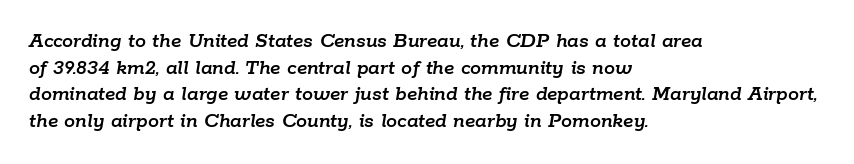
The image shows 22 px text type, italic (leaning right); set left-aligned, line spacing 1.21x, normal letter spacing, not underlined.
